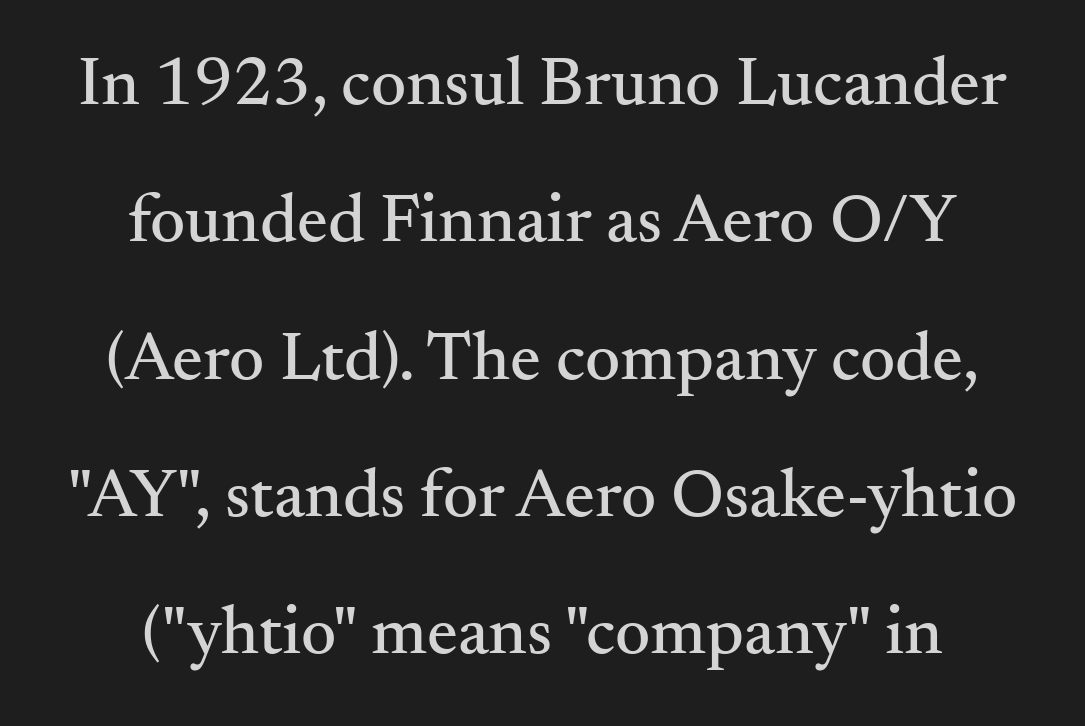
Looks like regular typesetting: each glyph gets only the width it needs. Observe the serifs anchoring each vertical stroke in this sample. The rendering keeps characters at their native spacing. The foot of each line stays bare and open. Caption: multi-line text, centered on the measure.
